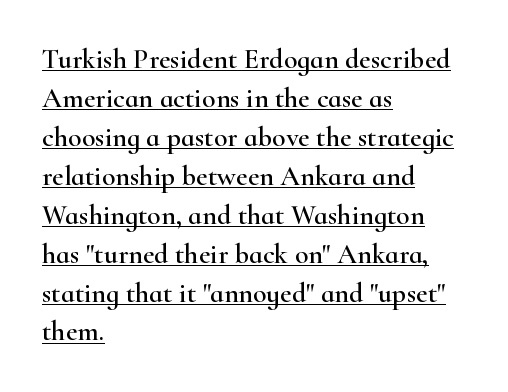
Looks like regular typesetting: each glyph gets only the width it needs. The typeface chosen for these lines features serifs. The glyphs are accompanied by a horizontal stroke just below them. Left-aligned paragraph, ragged on the right.
